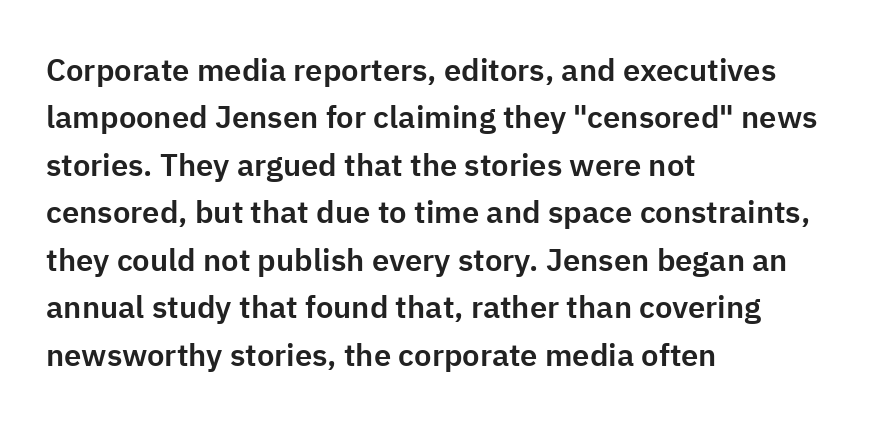
Q: Is the text italic (slanted)? A: No, it is upright.
Q: Is the typeface a serif or a sans-serif typeface? A: Sans-serif.
Q: Is the text underlined? A: No.
Q: How is the paragraph aligned? A: Left-aligned.
Q: Is the spacing between letters normal or unusually wide? A: Normal.
Q: Is the spacing between lines tight, normal or loose? A: Normal.
Q: Width (condensed, normal, or wide)? A: Normal.
Q: Stroke contrast? A: Low.
Q: x-height? A: Medium.
Q: Monospaced? A: No.
